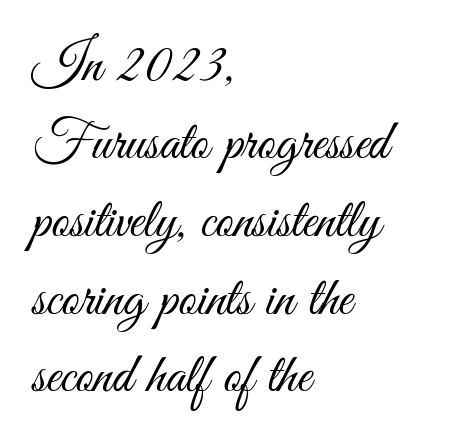
Notice how the passage keeps a crisp vertical edge on the left only. In terms of letterspacing, this is plain default setting. This rendering employs a face without finishing strokes, i.e., a sans-serif. Clear beneath every line of the passage. Do the characters align in a grid? No, the font is proportional.
